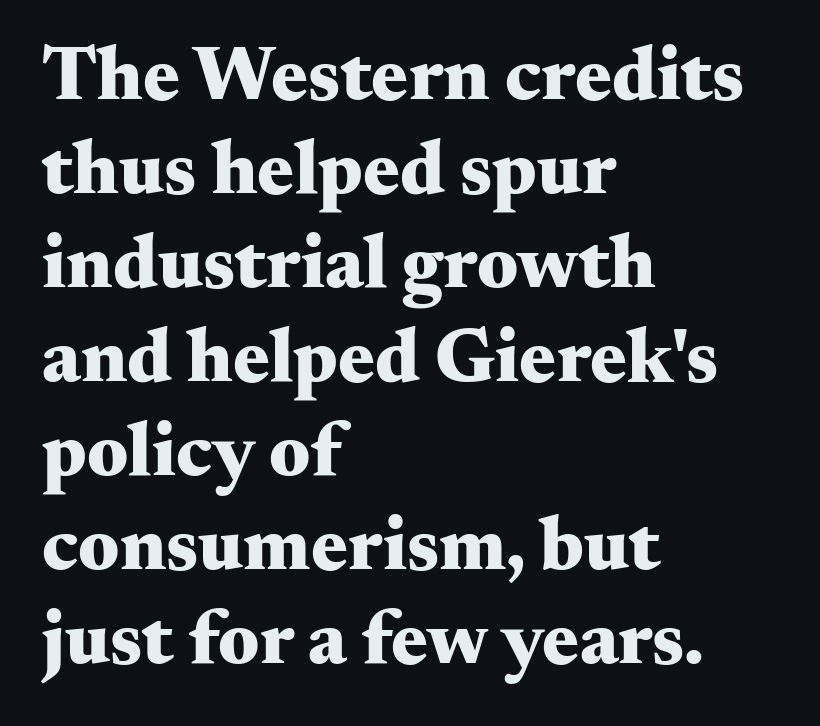
The image shows 77 px heavy, wide serif type, upright; set left-aligned, line spacing 1.22x, normal letter spacing, not underlined; medium stroke contrast and a small x-height.
